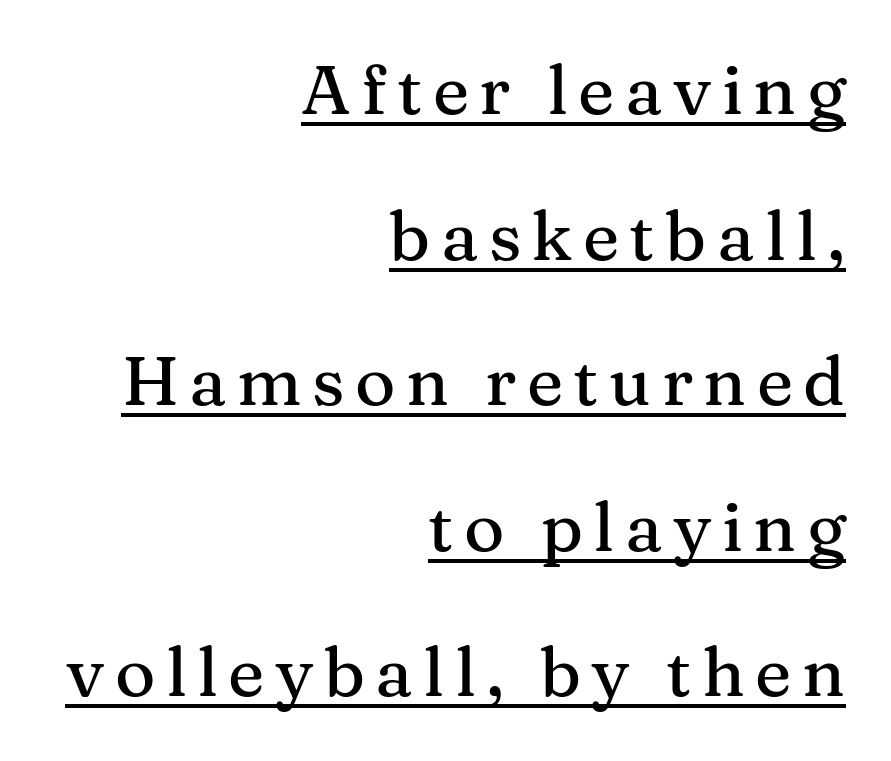
Line endings align vertically; line beginnings do not. What decoration does the sample have? An underline. The axis of the letterforms is exactly vertical. The type family on display is of the serif kind.
